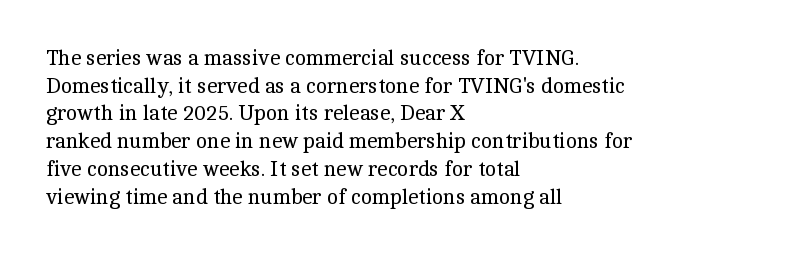
Q: Is the text bold? A: No.
Q: Is the text italic (slanted)? A: No, it is upright.
Q: Is the text underlined? A: No.
Q: How is the paragraph aligned? A: Left-aligned.
Q: Is the spacing between letters normal or unusually wide? A: Normal.
Q: Is the spacing between lines tight, normal or loose? A: Normal.
